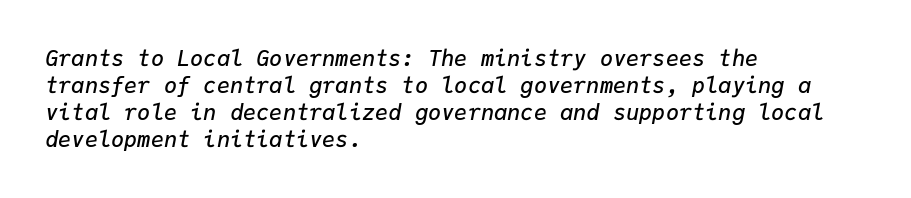
The image shows 22 px text type, italic (leaning right); set left-aligned, line spacing 1.23x, normal letter spacing, not underlined.
